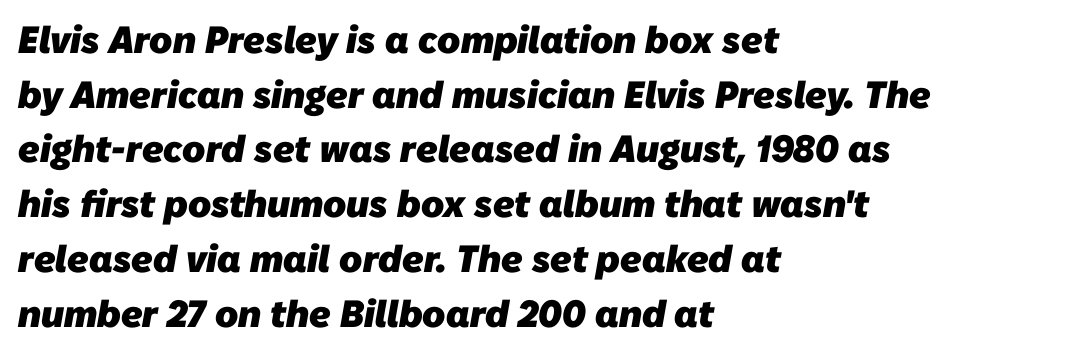
Q: Is the text bold? A: Yes.
Q: Is the typeface a serif or a sans-serif typeface? A: Sans-serif.
Q: Is the text underlined? A: No.
Q: How is the paragraph aligned? A: Left-aligned.
Q: Is the spacing between letters normal or unusually wide? A: Normal.
Q: Is the spacing between lines tight, normal or loose? A: Normal.
Q: Width (condensed, normal, or wide)? A: Normal.
Q: Stroke contrast? A: Low.
Q: x-height? A: Medium.
Q: Monospaced? A: No.
